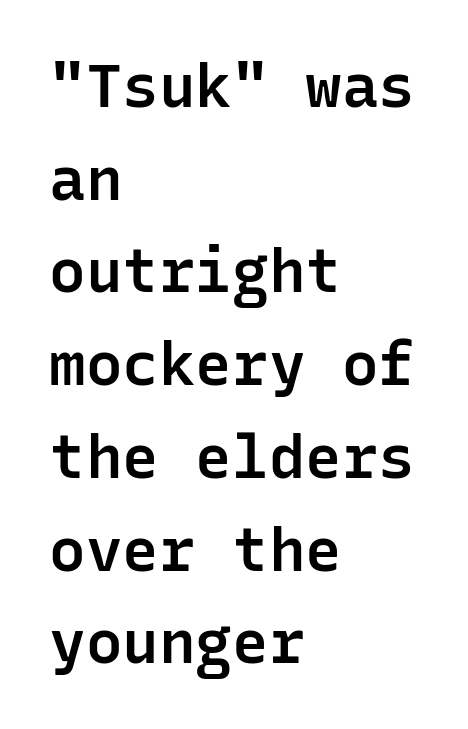
Leading matches the norm, producing a regular column. Looks like terminal output: every glyph gets an equal slot. Decoration check: the copy has no underline. Glyph-to-glyph distance matches everyday printed text.
